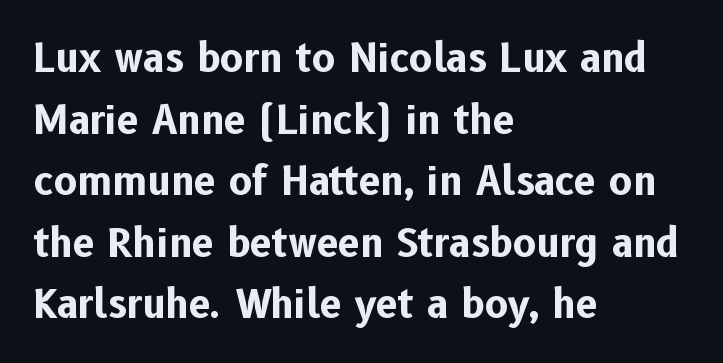
{"serif": "no", "italic": "no", "bold": "yes", "weight": "bold", "width": "normal", "stroke_contrast": "low", "x_height": "medium", "monospaced": "no", "underline": "no", "align": "left", "line_spacing": "normal", "line_spacing_ratio": 1.58, "letter_spacing": "normal", "letter_spacing_em": 0.0, "glyph_px": 39}
